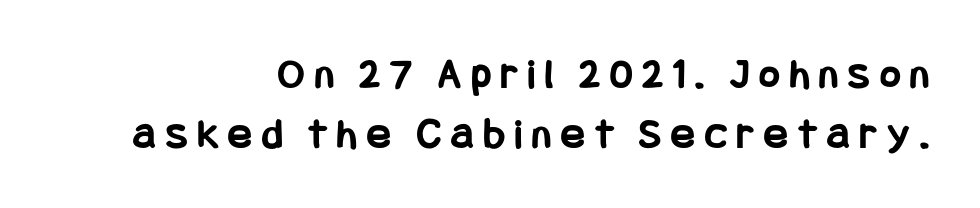
The image shows 44 px bold, condensed sans-serif type, upright; set right-aligned, normal line spacing (1.37x), unusually wide letter spacing (+0.23 em), not underlined; low stroke contrast and a large x-height.
